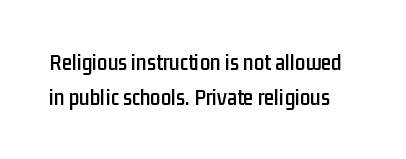
Quick note: underline off. One glance says typical: line gaps are just what's usual. When letters stand straight like this, we call the style roman or upright. Tracking here is standard; glyphs follow each other at the usual distance.
